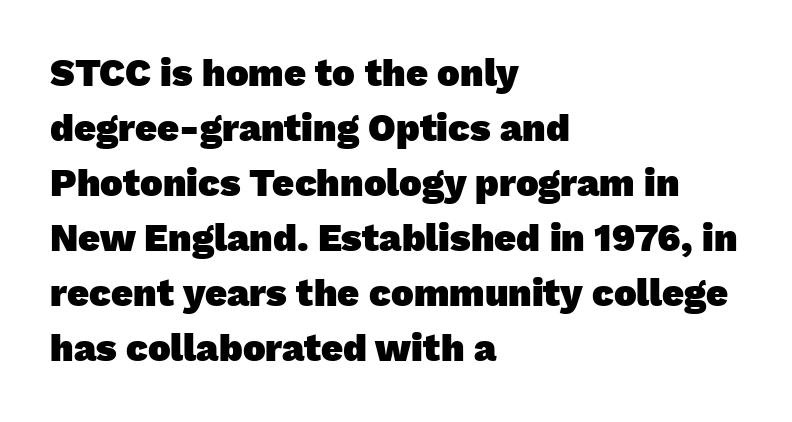
Q: Is the text bold? A: Yes.
Q: Is the typeface a serif or a sans-serif typeface? A: Sans-serif.
Q: Is the text underlined? A: No.
Q: How is the paragraph aligned? A: Left-aligned.
Q: Is the spacing between letters normal or unusually wide? A: Normal.
Q: Is the spacing between lines tight, normal or loose? A: Normal.
Q: Width (condensed, normal, or wide)? A: Normal.
Q: Stroke contrast? A: Low.
Q: x-height? A: Medium.
Q: Monospaced? A: No.
